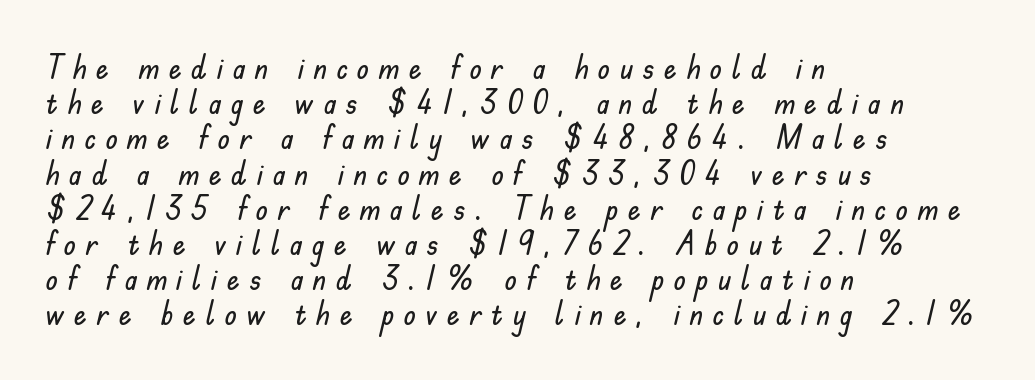
The image shows 32 px sans-serif type; set left-aligned, tight line spacing (1.1x), unusually wide letter spacing (+0.29 em), not underlined; low stroke contrast and a small x-height.
